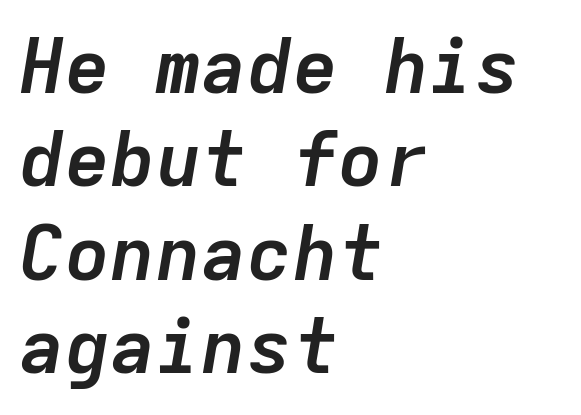
Q: Is the text bold? A: Yes.
Q: Is the text italic (slanted)? A: Yes, it leans right by about 9 degrees.
Q: Is the text underlined? A: No.
Q: How is the paragraph aligned? A: Left-aligned.
Q: Is the spacing between letters normal or unusually wide? A: Normal.
Q: Width (condensed, normal, or wide)? A: Normal.
Q: Stroke contrast? A: Low.
Q: x-height? A: Medium.
Q: Monospaced? A: Yes.
